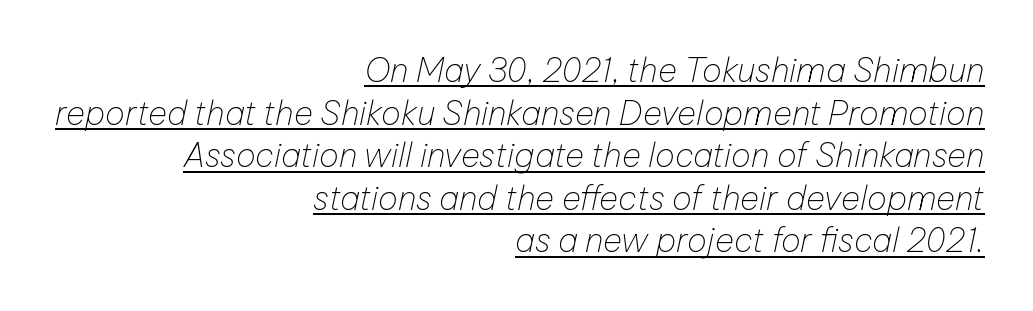
Q: Is the text bold? A: No.
Q: Is the text italic (slanted)? A: Yes, it leans right by about 12 degrees.
Q: Is the text underlined? A: Yes.
Q: How is the paragraph aligned? A: Right-aligned.
Q: Is the spacing between letters normal or unusually wide? A: Normal.
Q: Is the spacing between lines tight, normal or loose? A: Normal.
Q: Width (condensed, normal, or wide)? A: Normal.
Q: Stroke contrast? A: Low.
Q: x-height? A: Medium.
Q: Monospaced? A: No.
